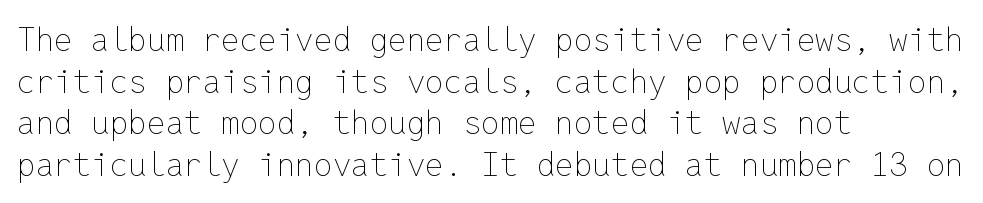
Q: Is the text bold? A: No.
Q: Is the text italic (slanted)? A: No, it is upright.
Q: Is the text underlined? A: No.
Q: How is the paragraph aligned? A: Left-aligned.
Q: Is the spacing between letters normal or unusually wide? A: Normal.
Q: Is the spacing between lines tight, normal or loose? A: Normal.
Q: Width (condensed, normal, or wide)? A: Normal.
Q: Stroke contrast? A: Low.
Q: x-height? A: Medium.
Q: Monospaced? A: Yes.
